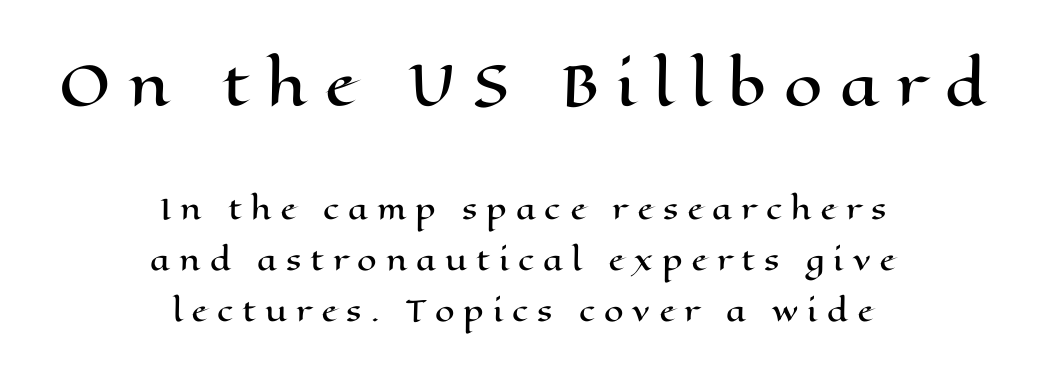
The image shows 55 px wide type, upright; set centered, line spacing 1.83x, unusually wide letter spacing (+0.32 em), not underlined; the first (top) block is 1.96x larger; high stroke contrast and a medium x-height.
